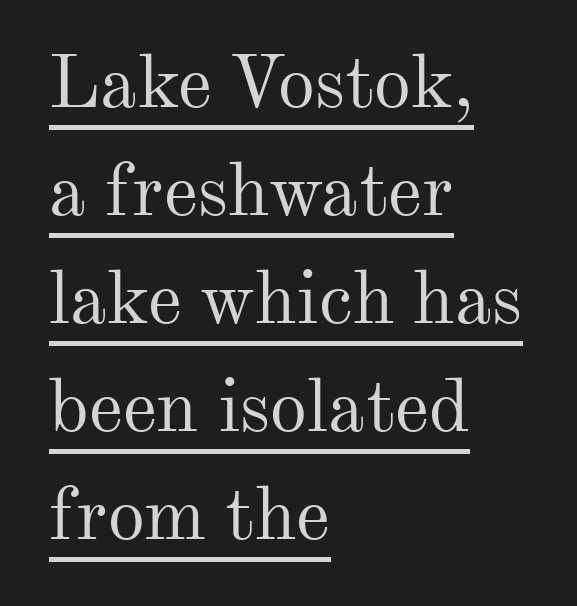
{"serif": "yes", "italic": "no", "bold": "no", "weight": "regular", "width": "normal", "stroke_contrast": "medium", "x_height": "small", "monospaced": "no", "underline": "yes", "align": "left", "line_spacing": "normal", "line_spacing_ratio": 1.46, "letter_spacing": "normal", "letter_spacing_em": 0.0, "glyph_px": 74}
